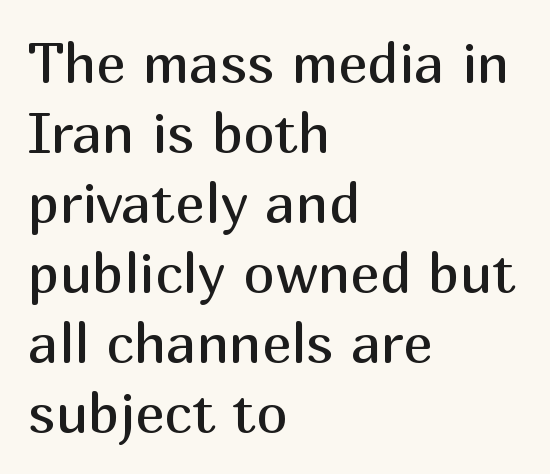
Q: Is the text bold? A: No.
Q: Is the text italic (slanted)? A: No, it is upright.
Q: Is the typeface a serif or a sans-serif typeface? A: Sans-serif.
Q: Is the text underlined? A: No.
Q: How is the paragraph aligned? A: Left-aligned.
Q: Is the spacing between letters normal or unusually wide? A: Normal.
Q: Is the spacing between lines tight, normal or loose? A: Normal.
Q: Width (condensed, normal, or wide)? A: Normal.
Q: Stroke contrast? A: Medium.
Q: x-height? A: Medium.
Q: Monospaced? A: No.
